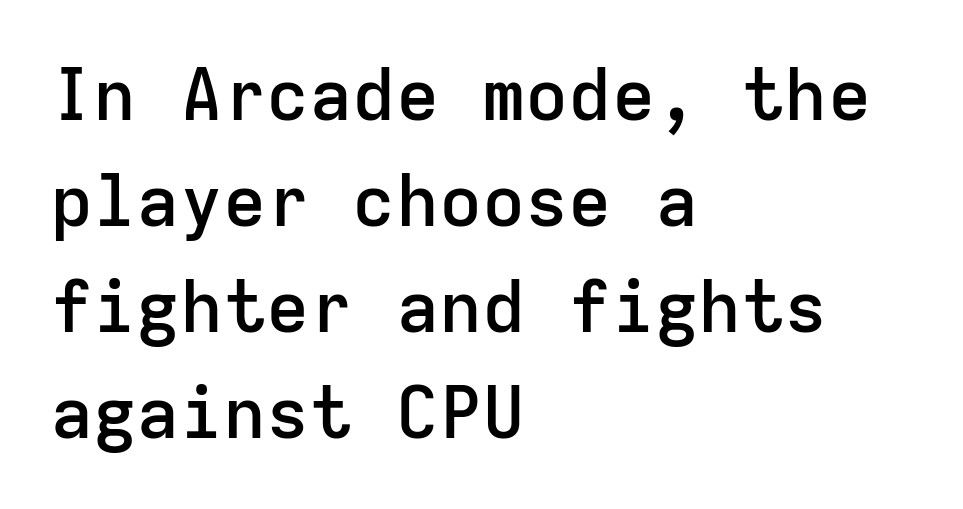
Q: Is the text bold? A: Semi-bold.
Q: Is the text italic (slanted)? A: No, it is upright.
Q: Is the typeface a serif or a sans-serif typeface? A: Sans-serif.
Q: Is the text underlined? A: No.
Q: How is the paragraph aligned? A: Left-aligned.
Q: Is the spacing between letters normal or unusually wide? A: Normal.
Q: Is the spacing between lines tight, normal or loose? A: Normal.
Q: Width (condensed, normal, or wide)? A: Normal.
Q: Stroke contrast? A: Low.
Q: x-height? A: Medium.
Q: Monospaced? A: Yes.
